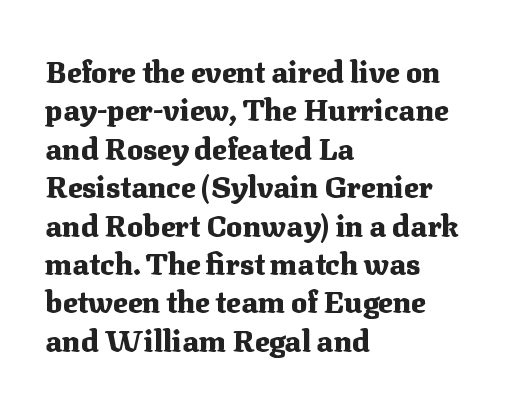
The image shows 30 px heavy serif type, upright; set left-aligned, normal line spacing (1.28x), normal letter spacing, not underlined; medium stroke contrast and a medium x-height.
